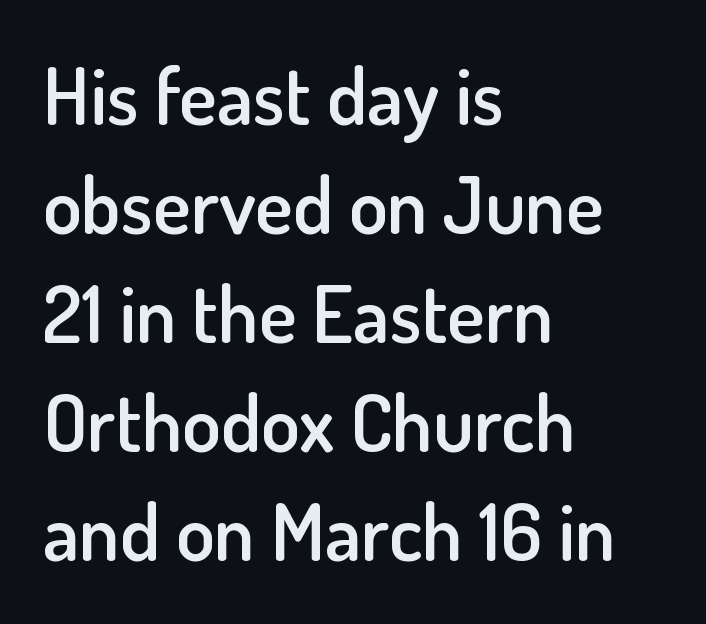
Q: Is the text bold? A: Semi-bold.
Q: Is the text italic (slanted)? A: No, it is upright.
Q: Is the typeface a serif or a sans-serif typeface? A: Sans-serif.
Q: Is the text underlined? A: No.
Q: How is the paragraph aligned? A: Left-aligned.
Q: Is the spacing between letters normal or unusually wide? A: Normal.
Q: Is the spacing between lines tight, normal or loose? A: Normal.
Q: Width (condensed, normal, or wide)? A: Normal.
Q: Stroke contrast? A: Low.
Q: x-height? A: Small.
Q: Monospaced? A: No.
